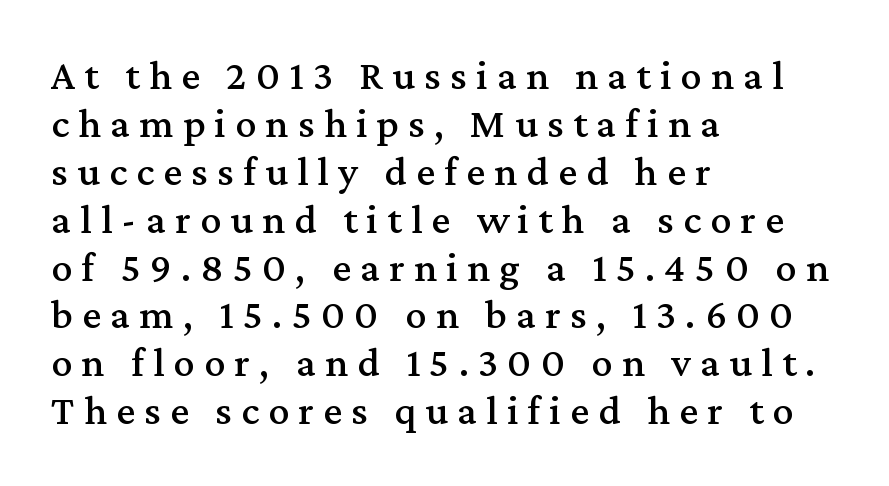
Q: Is the text italic (slanted)? A: No, it is upright.
Q: Is the typeface a serif or a sans-serif typeface? A: Serif.
Q: Is the text underlined? A: No.
Q: How is the paragraph aligned? A: Left-aligned.
Q: Is the spacing between letters normal or unusually wide? A: Unusually wide.
Q: Is the spacing between lines tight, normal or loose? A: Tight.
Q: Width (condensed, normal, or wide)? A: Normal.
Q: Stroke contrast? A: Medium.
Q: x-height? A: Medium.
Q: Monospaced? A: No.
